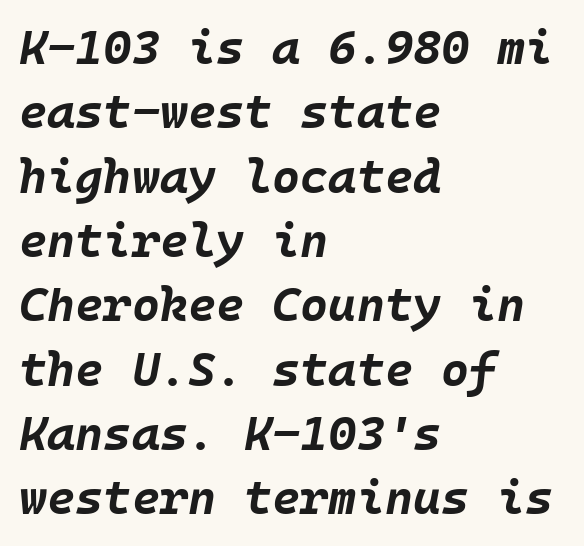
{"italic": "yes", "lean": "right", "slant_degrees": 10, "bold": "yes", "weight": "bold", "width": "normal", "stroke_contrast": "low", "x_height": "large", "underline": "no", "align": "left", "line_spacing": "normal", "line_spacing_ratio": 1.34, "letter_spacing": "normal", "letter_spacing_em": 0.0, "glyph_px": 48}
